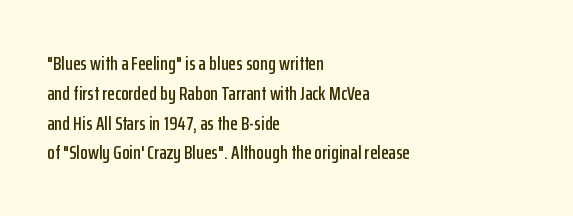
{"italic": "no", "underline": "no", "align": "left", "line_spacing": "normal", "line_spacing_ratio": 1.49, "letter_spacing": "normal", "letter_spacing_em": 0.0, "glyph_px": 20}
